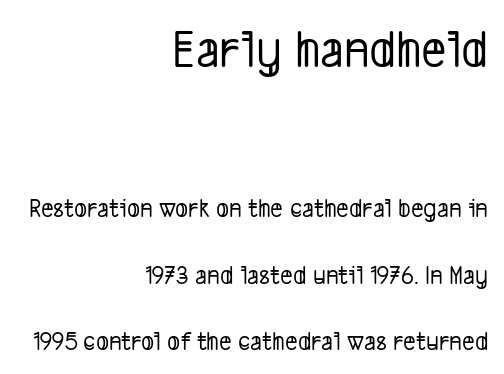
Q: Is the typeface a serif or a sans-serif typeface? A: Sans-serif.
Q: Is the text underlined? A: No.
Q: How is the paragraph aligned? A: Right-aligned.
Q: Is the spacing between letters normal or unusually wide? A: Normal.
Q: Is the spacing between lines tight, normal or loose? A: Loose.
Q: Which block of text is set in a larger size, the first (top) or the second (bottom)? A: The first (top) one.
Q: Width (condensed, normal, or wide)? A: Condensed.
Q: Stroke contrast? A: Low.
Q: x-height? A: Medium.
Q: Monospaced? A: No.
